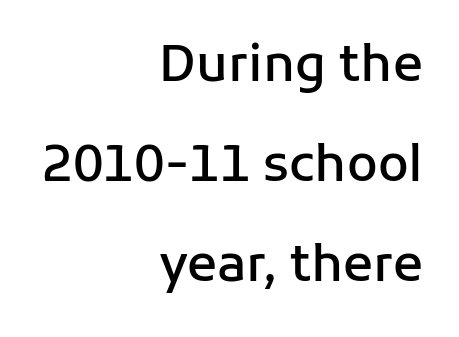
Regarding serifs, this sample does without them. In CSS terms this would be text-align: right. Just letters on the line, the space beneath them empty. These lines keep a tight, regular rhythm from letter to letter. Students, observe: this is what heavily led, spacious text looks like.
